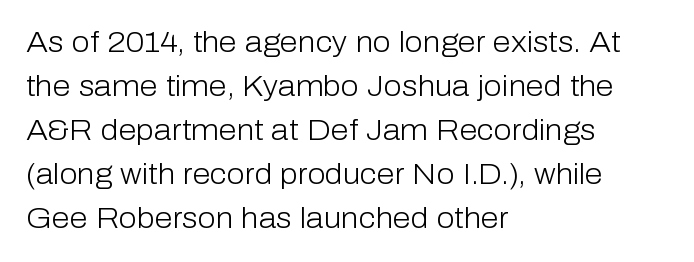
The image shows 29 px light sans-serif type, upright; set left-aligned, normal line spacing (1.52x), normal letter spacing, not underlined; low stroke contrast and a medium x-height.
